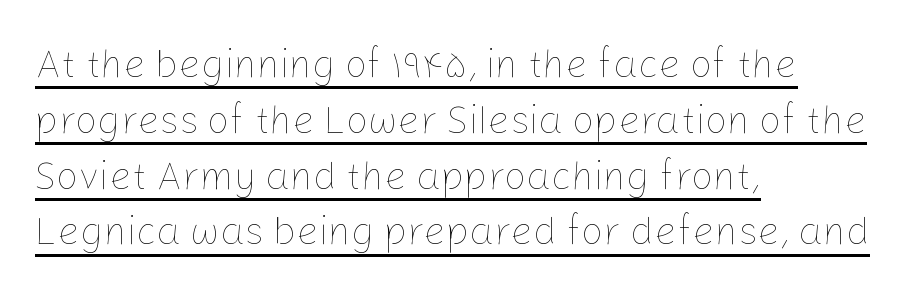
{"italic": "no", "bold": "no", "weight": "thin", "width": "normal", "stroke_contrast": "low", "x_height": "medium", "monospaced": "no", "underline": "yes", "align": "left", "line_spacing": "normal", "line_spacing_ratio": 1.43, "letter_spacing": "normal", "letter_spacing_em": 0.0, "glyph_px": 39}
